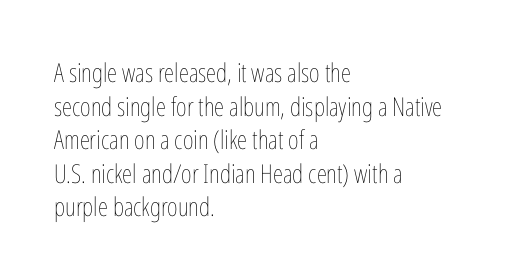
Interline gaps are of average width in this sample. In terms of posture, this sample is upright. Teacher's note: observe the even left margin — that is flush-left alignment. The cut favours lightness, reaching ordinary text weight at its darkest.
